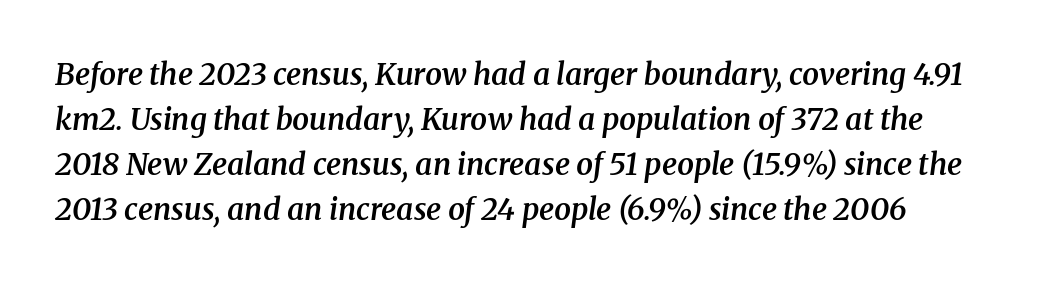
Check under the words: just untouched page. Spacing verdict: proportional, widths tailored to each character. Vertical spacing — default. Observe the lean: these are italic letterforms.
